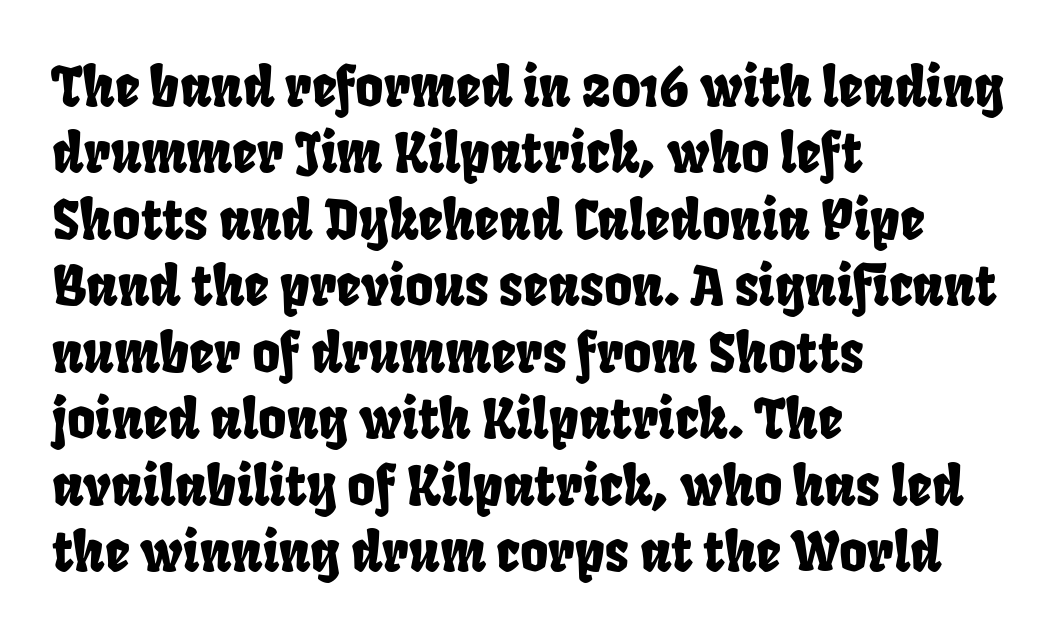
{"serif": "no", "width": "condensed", "stroke_contrast": "low", "x_height": "large", "monospaced": "no", "underline": "no", "align": "left", "line_spacing_ratio": 1.23, "letter_spacing": "normal", "letter_spacing_em": 0.0, "glyph_px": 54}
